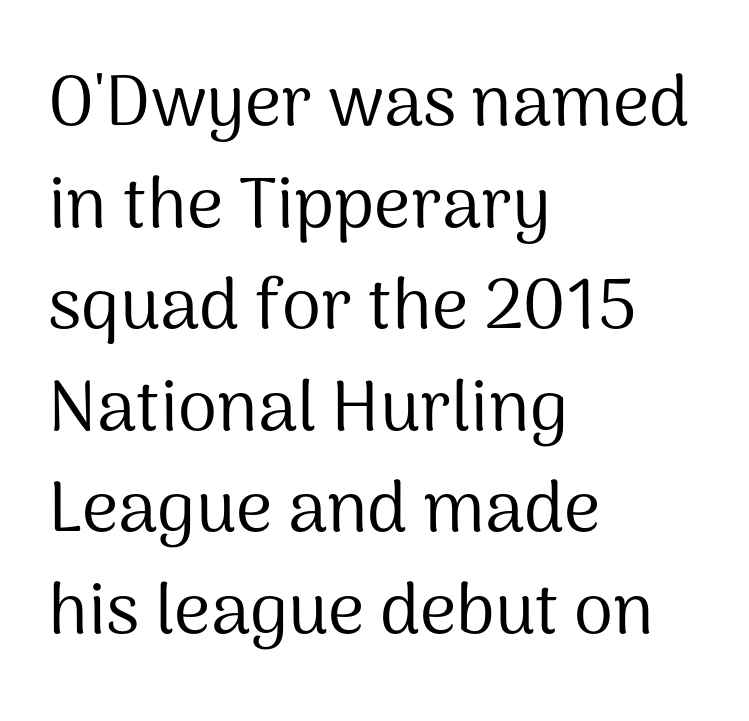
The image shows 71 px regular-weight sans-serif type, upright; set left-aligned, normal line spacing (1.43x), normal letter spacing, not underlined; medium stroke contrast and a medium x-height.
